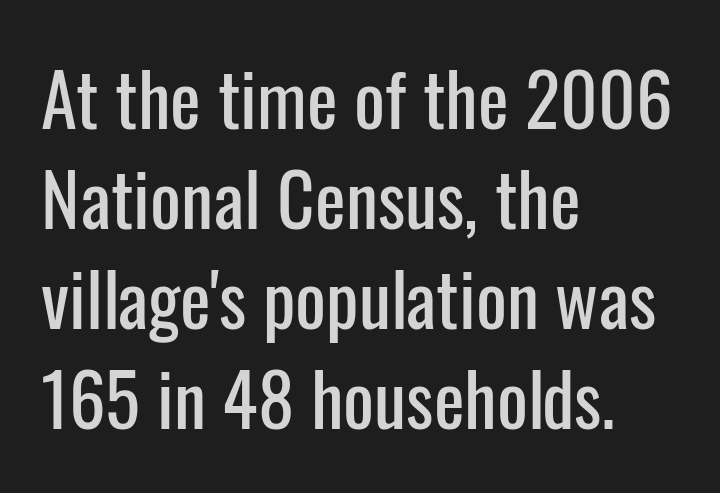
Observe the ordinary spacing: letters are neighbours, not strangers. Descenders are the only things crossing below the line. If you drew a ruler down the left edge, every line would touch it. The passage shown is typed in a proportional face where columns would drift. Every character sits straight up, as roman type does. What kind of face is this? One without serifs — a sans.
